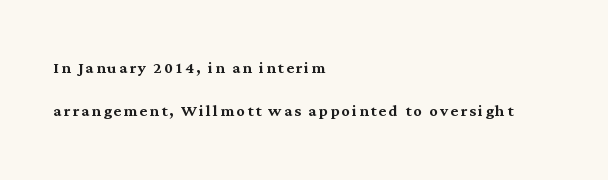
The image shows 21 px text type, upright; set left-aligned, loose line spacing (2.04x), not underlined.
